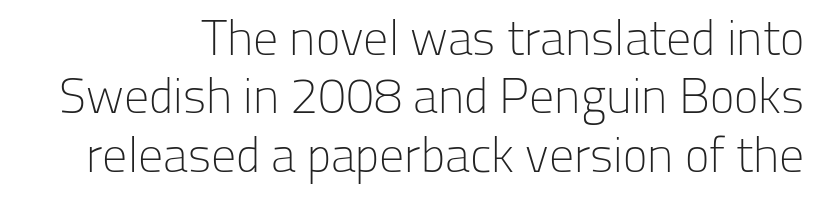
The image shows 50 px light sans-serif type, upright; set line spacing 1.17x, normal letter spacing, not underlined; low stroke contrast and a medium x-height.
